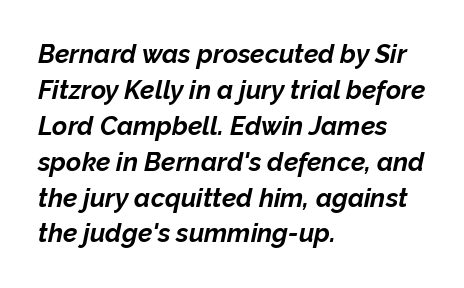
Every letter is thick-stroked: bold, no question. Each row of text sits above clean, open space. Summary of vertical rhythm: regular, with standard interline spacing. Compared with a centered layout, this one pins lines to the left instead.
